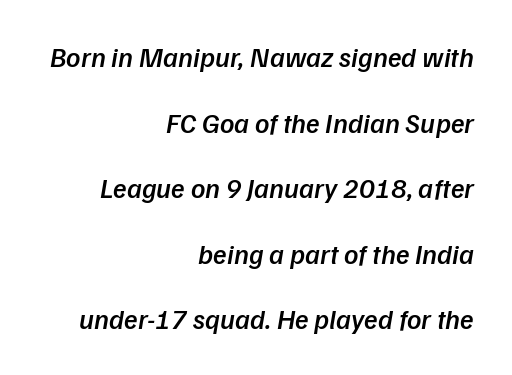
Quick note: interline space is abundant. This is the in-between weight designers call semibold or demi. The string is rendered with underlining switched off. Each letter keeps its own natural width here, so spacing adapts to shape.
